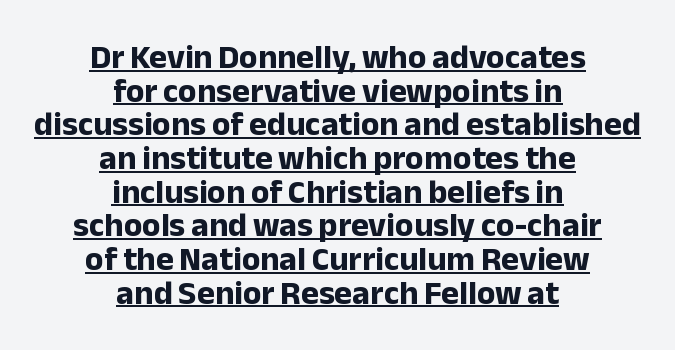
Q: Is the text bold? A: Yes.
Q: Is the text italic (slanted)? A: No, it is upright.
Q: Is the typeface a serif or a sans-serif typeface? A: Sans-serif.
Q: Is the text underlined? A: Yes.
Q: How is the paragraph aligned? A: Centered.
Q: Is the spacing between letters normal or unusually wide? A: Normal.
Q: Is the spacing between lines tight, normal or loose? A: Tight.
Q: Width (condensed, normal, or wide)? A: Normal.
Q: Stroke contrast? A: Low.
Q: x-height? A: Medium.
Q: Monospaced? A: No.
